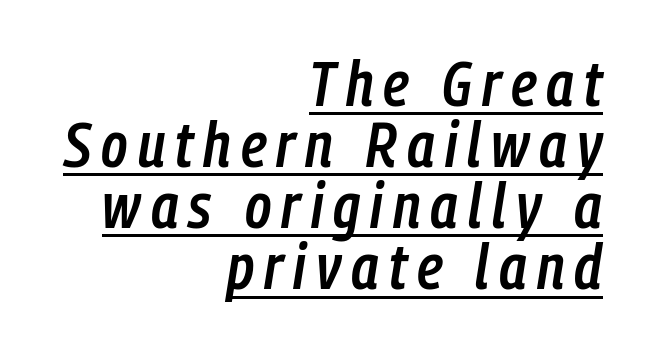
{"italic": "yes", "lean": "right", "slant_degrees": 9, "bold": "semi", "weight": "semibold", "width": "condensed", "stroke_contrast": "low", "x_height": "medium", "monospaced": "no", "underline": "yes", "align": "right", "line_spacing": "tight", "line_spacing_ratio": 0.97, "glyph_px": 63}
